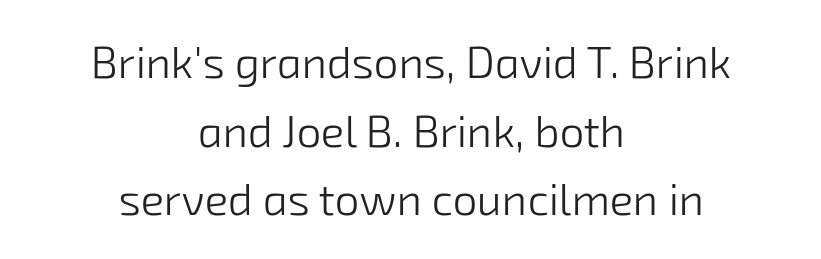
Q: Is the text bold? A: No.
Q: Is the typeface a serif or a sans-serif typeface? A: Sans-serif.
Q: Is the text underlined? A: No.
Q: How is the paragraph aligned? A: Centered.
Q: Is the spacing between letters normal or unusually wide? A: Normal.
Q: Is the spacing between lines tight, normal or loose? A: Normal.
Q: Width (condensed, normal, or wide)? A: Normal.
Q: Stroke contrast? A: Low.
Q: x-height? A: Medium.
Q: Monospaced? A: No.
